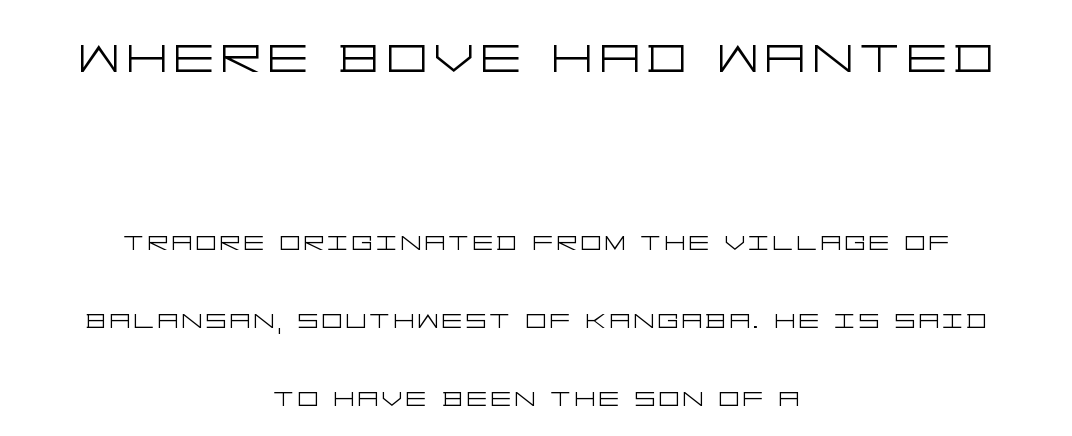
Q: Is the text bold? A: No.
Q: Is the text italic (slanted)? A: No, it is upright.
Q: Is the typeface a serif or a sans-serif typeface? A: Sans-serif.
Q: Is the text underlined? A: No.
Q: How is the paragraph aligned? A: Centered.
Q: Is the spacing between lines tight, normal or loose? A: Loose.
Q: Which block of text is set in a larger size, the first (top) or the second (bottom)? A: The first (top) one.
Q: Width (condensed, normal, or wide)? A: Wide.
Q: Stroke contrast? A: Low.
Q: x-height? A: Large.
